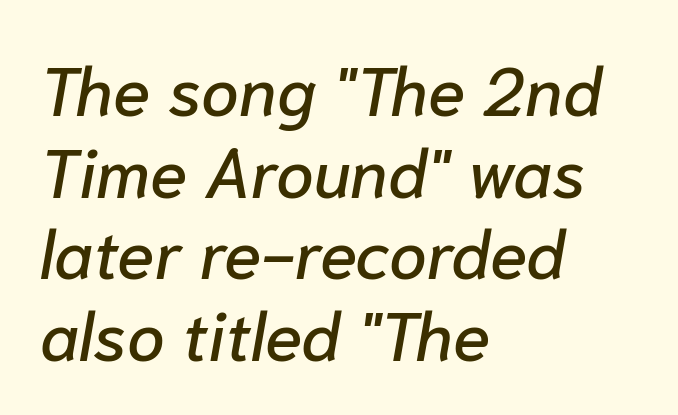
Bare-footed words on every line. Notice how the stems are inclined rather than vertical — that's the hallmark of italics. The rendering uses natural spacing where letterforms have individual widths. Line starts are locked; line ends wander. What stands out about the letter spacing? Nothing — it is the standard amount.
